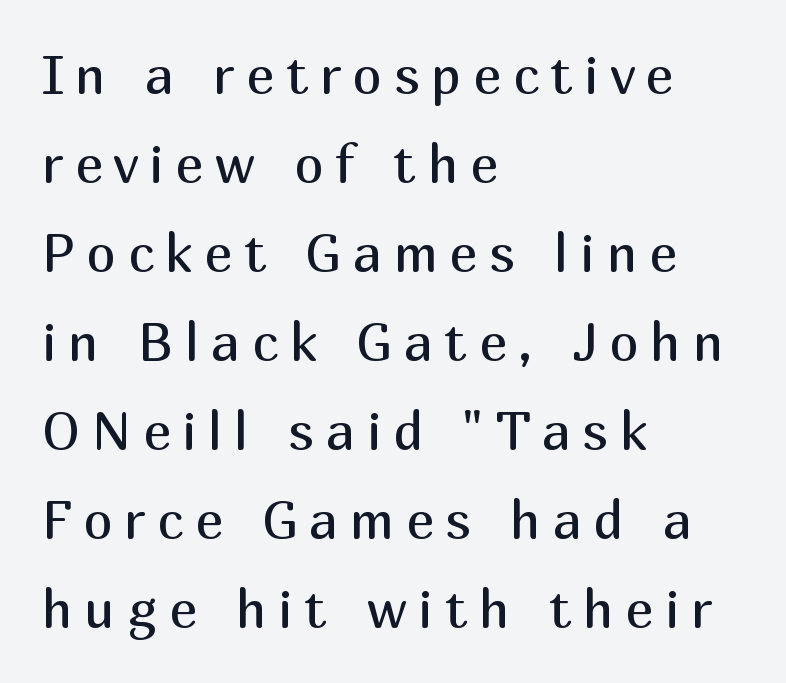
The image shows 53 px regular-weight sans-serif type, upright; set left-aligned, normal line spacing (1.68x), unusually wide letter spacing (+0.22 em), not underlined; medium stroke contrast and a medium x-height.
